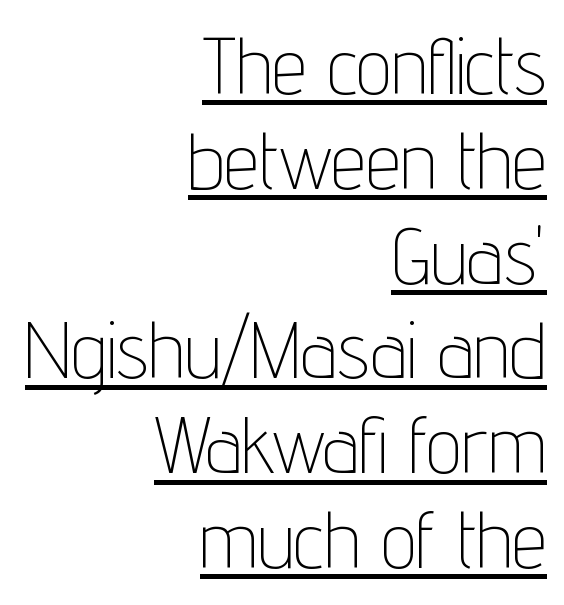
Q: Is the text bold? A: No.
Q: Is the text italic (slanted)? A: No, it is upright.
Q: Is the typeface a serif or a sans-serif typeface? A: Sans-serif.
Q: Is the text underlined? A: Yes.
Q: How is the paragraph aligned? A: Right-aligned.
Q: Is the spacing between letters normal or unusually wide? A: Normal.
Q: Width (condensed, normal, or wide)? A: Condensed.
Q: Stroke contrast? A: Low.
Q: x-height? A: Medium.
Q: Monospaced? A: No.
